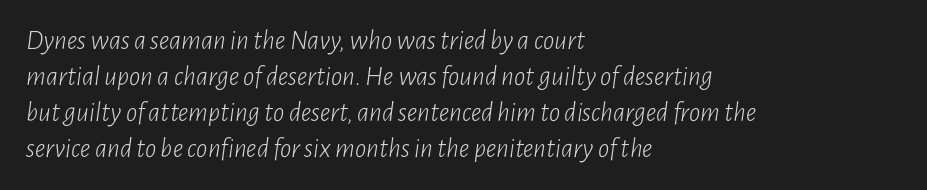
Descenders are the only things crossing below the line. The tracking reads as untouched default to a designer's eye. The weight would be labelled regular, book, light, or lighter still. A typesetter would call this proportional, since set widths differ per character.
